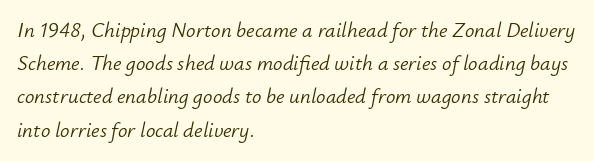
The typeface has the unassuming heft of standard copy or less. Inter-character spacing is left at the font's built-in metrics. Decoration check: the copy has no underline. Compared with a centered layout, this one pins lines to the left instead.
